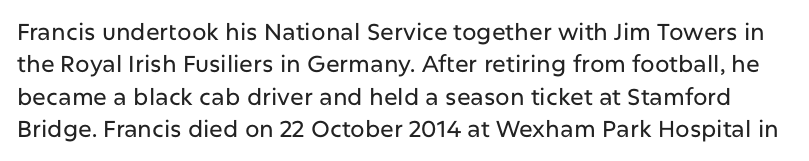
This is the regular roman posture of the typeface. This sample uses plain, unmodified letter spacing. Vertically, the passage feels balanced, rows spaced as you'd expect. Decoration check: the copy has no underline.
